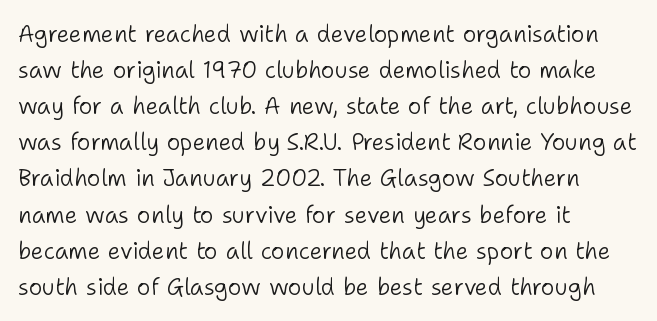
Q: Is the text bold? A: No.
Q: Is the text italic (slanted)? A: No, it is upright.
Q: Is the text underlined? A: No.
Q: How is the paragraph aligned? A: Left-aligned.
Q: Is the spacing between letters normal or unusually wide? A: Normal.
Q: Is the spacing between lines tight, normal or loose? A: Normal.
